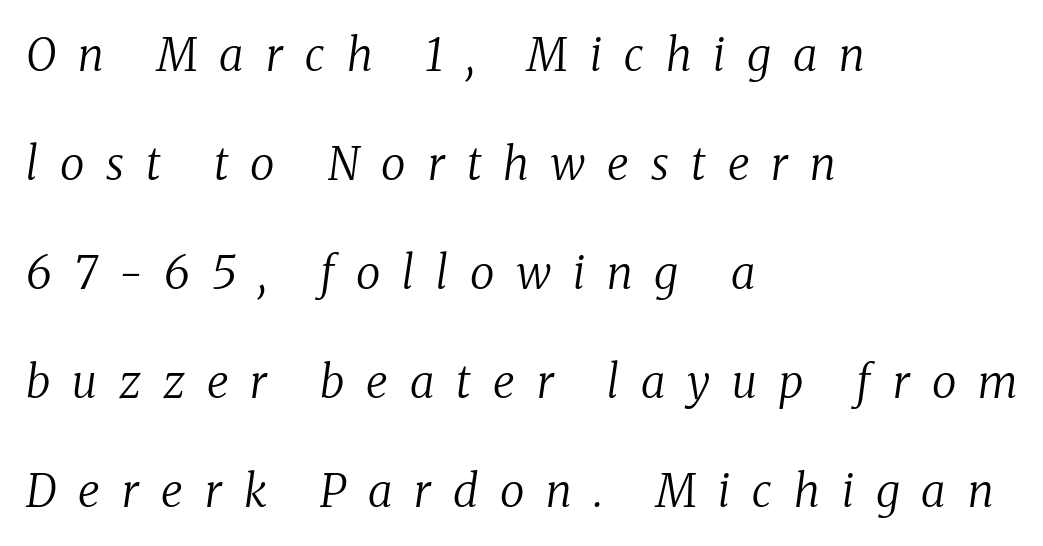
Q: Is the text bold? A: No.
Q: Is the text italic (slanted)? A: Yes, it leans right by about 8 degrees.
Q: Is the typeface a serif or a sans-serif typeface? A: Serif.
Q: Is the text underlined? A: No.
Q: How is the paragraph aligned? A: Left-aligned.
Q: Is the spacing between letters normal or unusually wide? A: Unusually wide.
Q: Is the spacing between lines tight, normal or loose? A: Loose.
Q: Width (condensed, normal, or wide)? A: Normal.
Q: Stroke contrast? A: Medium.
Q: x-height? A: Medium.
Q: Monospaced? A: No.
